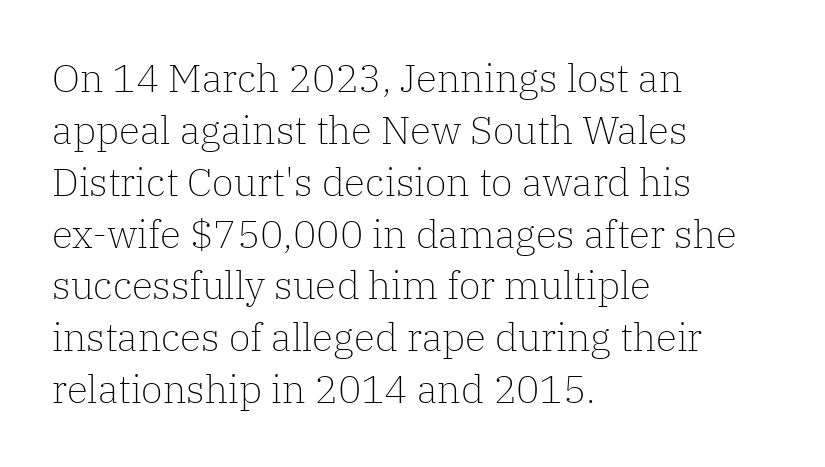
The image shows 39 px light serif type, upright; set left-aligned, normal line spacing (1.33x), normal letter spacing, not underlined; low stroke contrast and a medium x-height.
